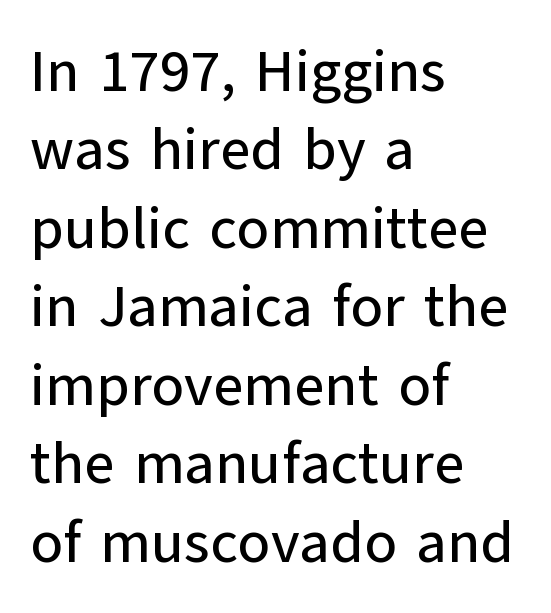
{"serif": "no", "italic": "no", "width": "normal", "stroke_contrast": "low", "x_height": "medium", "monospaced": "no", "underline": "no", "align": "left", "line_spacing": "normal", "line_spacing_ratio": 1.33, "letter_spacing": "normal", "letter_spacing_em": 0.0, "glyph_px": 59}
